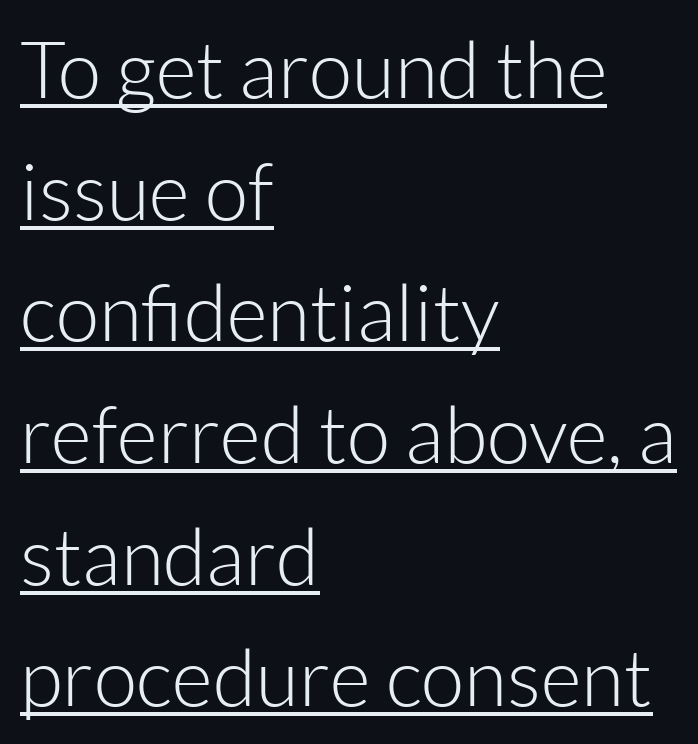
{"serif": "no", "italic": "no", "bold": "no", "weight": "light", "width": "normal", "stroke_contrast": "low", "x_height": "medium", "monospaced": "no", "underline": "yes", "align": "left", "line_spacing": "normal", "line_spacing_ratio": 1.54, "letter_spacing": "normal", "letter_spacing_em": 0.0, "glyph_px": 79}
